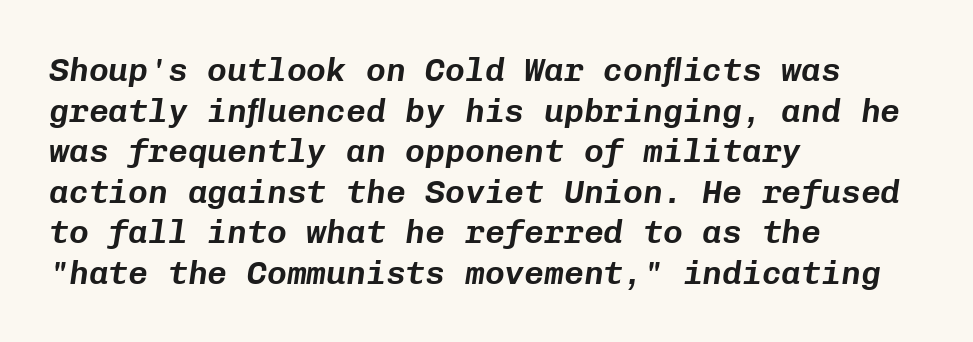
The glyphs are unaccompanied by any horizontal stroke below them. No extra tracking has been applied to these lines. The text carries the slant typical of an italic or oblique font. Compared with a centered layout, this one pins lines to the left instead.
